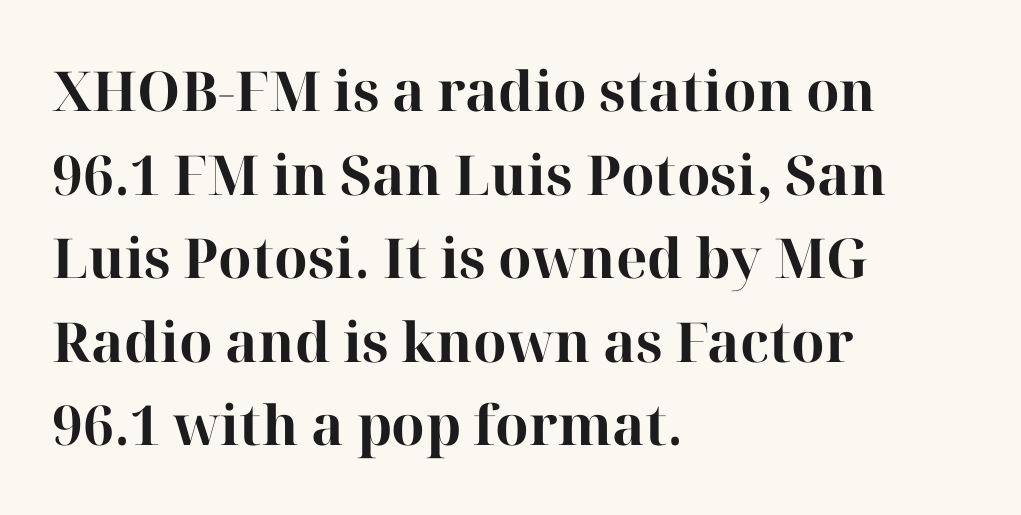
Each new line begins a customary step beneath the previous one. The baseline area is clear. Does extra space separate the letters? No, they use regular spacing. Emphasis by weight is at full strength: bold.
